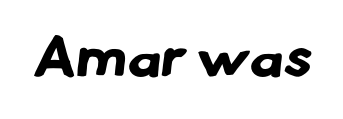
Q: Is the text bold? A: Yes.
Q: Is the typeface a serif or a sans-serif typeface? A: Sans-serif.
Q: Is the text underlined? A: No.
Q: Is the spacing between letters normal or unusually wide? A: Normal.
Q: Width (condensed, normal, or wide)? A: Normal.
Q: Stroke contrast? A: Low.
Q: x-height? A: Small.
Q: Monospaced? A: No.
